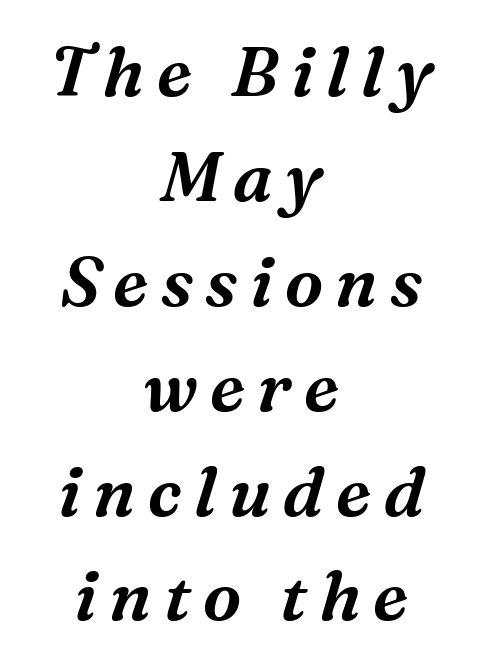
The text block is weighted toward neither margin, spreading evenly from the middle. Yep, those are serifs on the letters. The passage shown is not underscored anywhere. Rows of type keep a routine distance in the vertical direction. Note the varied advance widths — an 'i' is clearly narrower than an 'm'.
